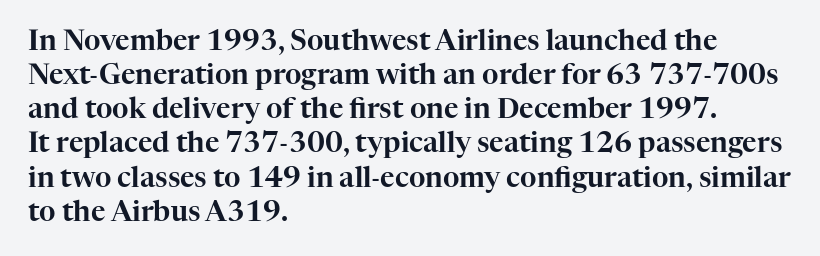
The image shows 28 px serif type, upright; set left-aligned, line spacing 1.22x, normal letter spacing, not underlined; high stroke contrast and a medium x-height.
